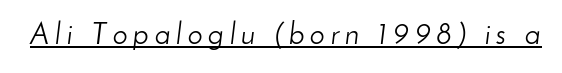
The image shows 30 px light type, italic (leaning right); set underlined; low stroke contrast and a small x-height.
